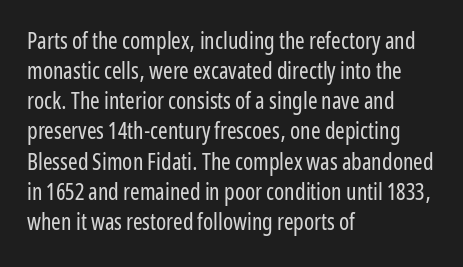
{"italic": "no", "bold": "no", "underline": "no", "align": "left", "line_spacing": "normal", "line_spacing_ratio": 1.31, "letter_spacing": "normal", "letter_spacing_em": 0.0, "glyph_px": 23}
